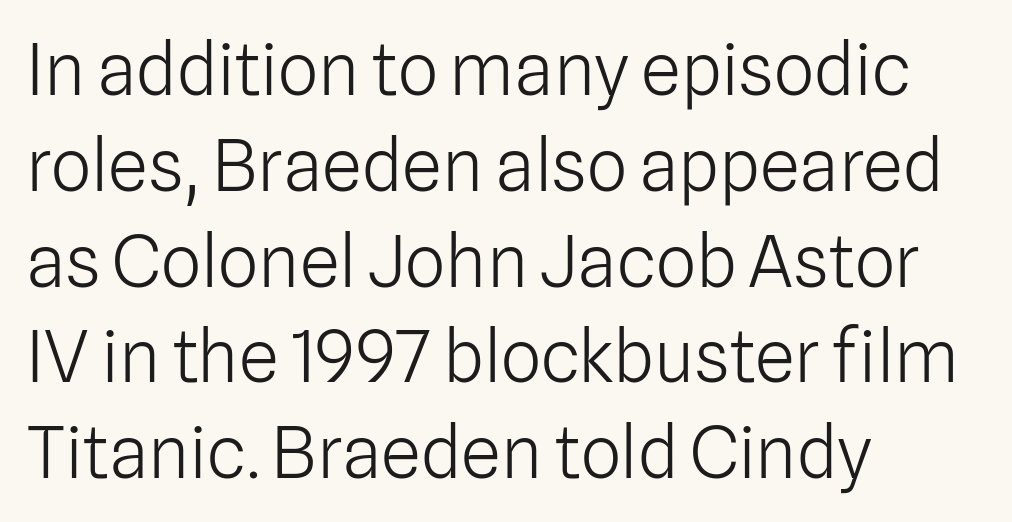
The image shows 72 px light sans-serif type, upright; set left-aligned, normal line spacing (1.33x), normal letter spacing, not underlined; low stroke contrast and a medium x-height.
